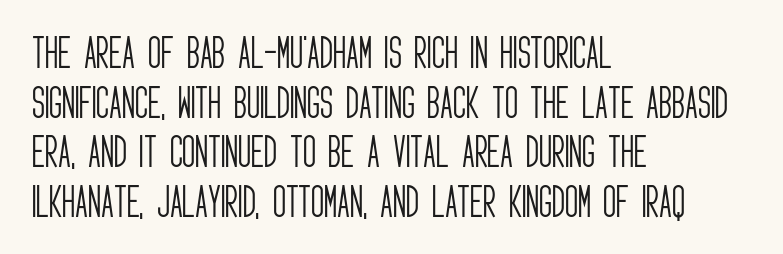
Q: Is the text bold? A: No.
Q: Is the text italic (slanted)? A: No, it is upright.
Q: Is the typeface a serif or a sans-serif typeface? A: Sans-serif.
Q: Is the text underlined? A: No.
Q: How is the paragraph aligned? A: Left-aligned.
Q: Is the spacing between letters normal or unusually wide? A: Normal.
Q: Is the spacing between lines tight, normal or loose? A: Normal.
Q: Width (condensed, normal, or wide)? A: Condensed.
Q: Stroke contrast? A: Low.
Q: x-height? A: Large.
Q: Monospaced? A: No.
